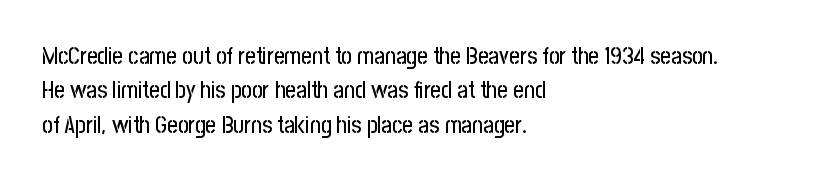
{"italic": "no", "underline": "no", "align": "left", "line_spacing": "normal", "line_spacing_ratio": 1.5, "letter_spacing": "normal", "letter_spacing_em": 0.0, "glyph_px": 23}
